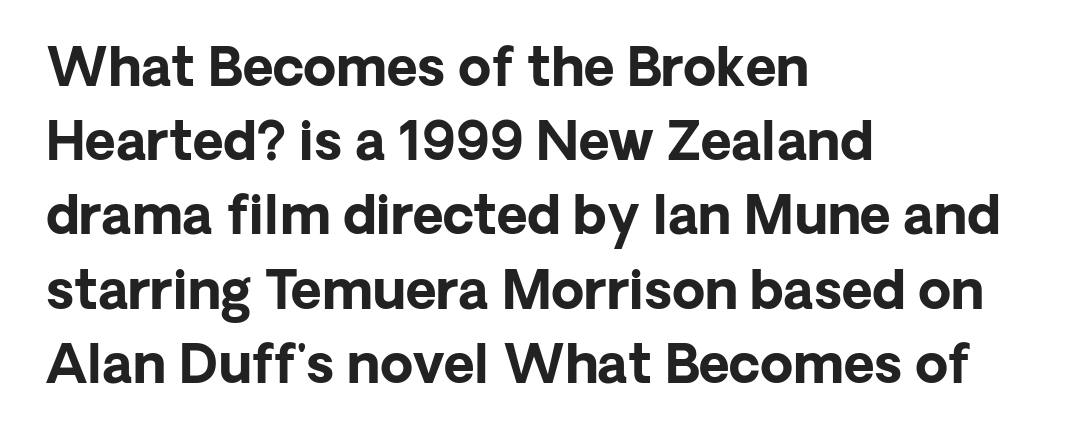
{"serif": "no", "italic": "no", "bold": "yes", "weight": "bold", "width": "normal", "stroke_contrast": "low", "x_height": "medium", "monospaced": "no", "underline": "no", "align": "left", "line_spacing": "normal", "line_spacing_ratio": 1.4, "letter_spacing": "normal", "letter_spacing_em": 0.0, "glyph_px": 53}
